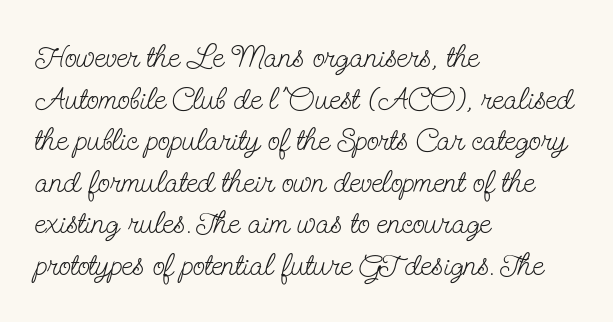
Q: Is the text bold? A: No.
Q: Is the text italic (slanted)? A: Yes.
Q: Is the typeface a serif or a sans-serif typeface? A: Serif.
Q: Is the text underlined? A: No.
Q: How is the paragraph aligned? A: Left-aligned.
Q: Is the spacing between letters normal or unusually wide? A: Normal.
Q: Is the spacing between lines tight, normal or loose? A: Normal.
Q: Width (condensed, normal, or wide)? A: Condensed.
Q: Stroke contrast? A: Low.
Q: x-height? A: Small.
Q: Monospaced? A: No.
